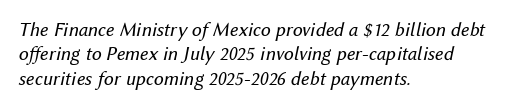
Stroke thickness stays within the range of a standard reading face or lighter. There's an unmistakable incline to the writing here. Spacing between characters is what you'd get straight out of the box. The rag falls on the right side of this text block. Descender tails drop into unmarked territory.
